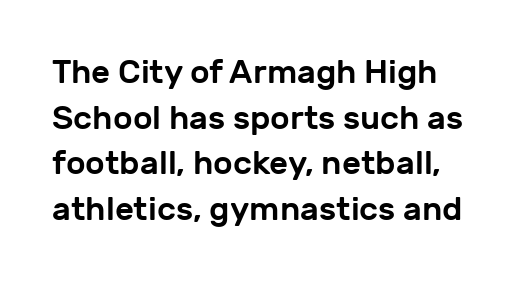
{"serif": "no", "italic": "no", "width": "normal", "stroke_contrast": "low", "x_height": "medium", "monospaced": "no", "underline": "no", "line_spacing": "normal", "line_spacing_ratio": 1.38, "letter_spacing": "normal", "letter_spacing_em": 0.0, "glyph_px": 33}
